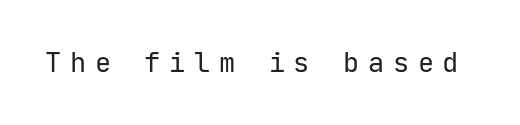
Q: Is the text bold? A: No.
Q: Is the text italic (slanted)? A: No, it is upright.
Q: Is the text underlined? A: No.
Q: Is the spacing between letters normal or unusually wide? A: Unusually wide.
